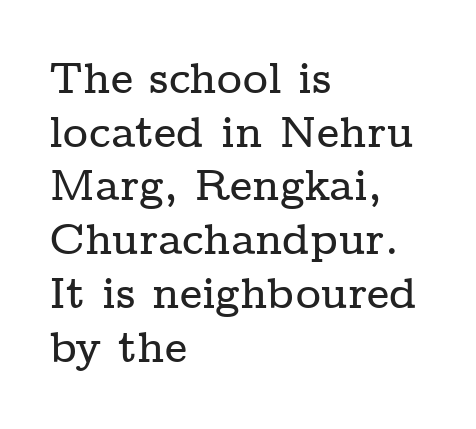
Q: Is the text italic (slanted)? A: No, it is upright.
Q: Is the typeface a serif or a sans-serif typeface? A: Serif.
Q: Is the text underlined? A: No.
Q: How is the paragraph aligned? A: Left-aligned.
Q: Is the spacing between letters normal or unusually wide? A: Normal.
Q: Is the spacing between lines tight, normal or loose? A: Normal.
Q: Width (condensed, normal, or wide)? A: Wide.
Q: Stroke contrast? A: Low.
Q: x-height? A: Medium.
Q: Monospaced? A: No.
